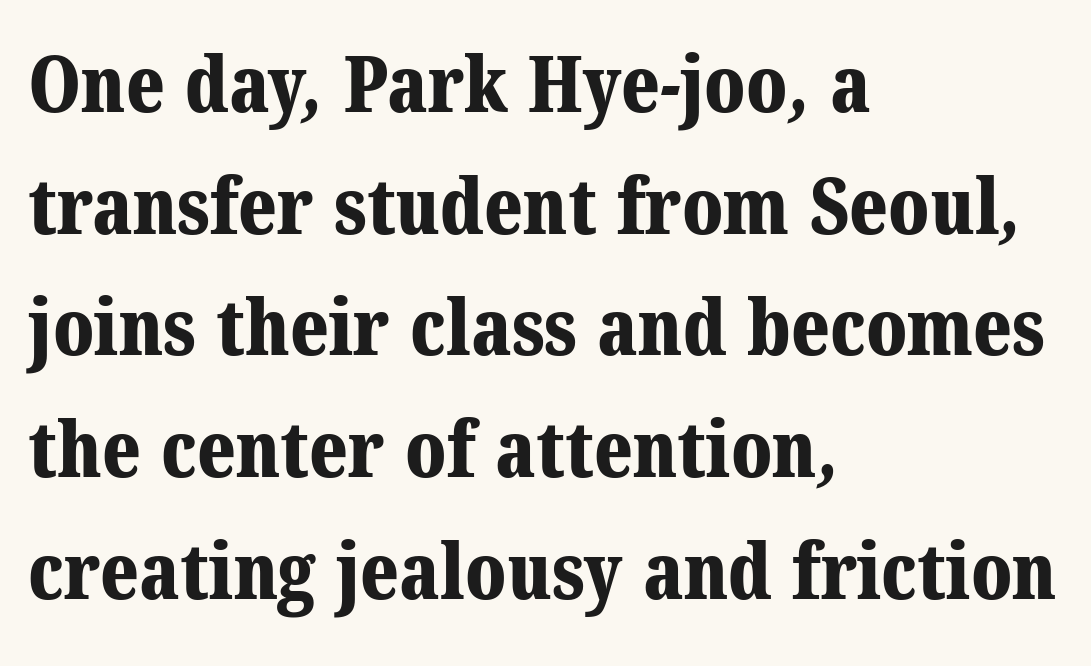
Glyph-to-glyph distance matches everyday printed text. A typesetter would label this face a serif. A student would call this left alignment; a typographer would say flush left, rag right. Think of a printed novel: that variable character pitch is what you see here. Underline: absent.
